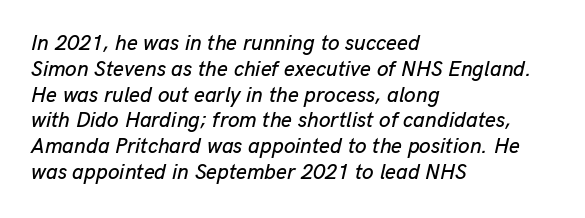
The image shows 21 px text type, italic (leaning right); set left-aligned, line spacing 1.23x, normal letter spacing, not underlined.
